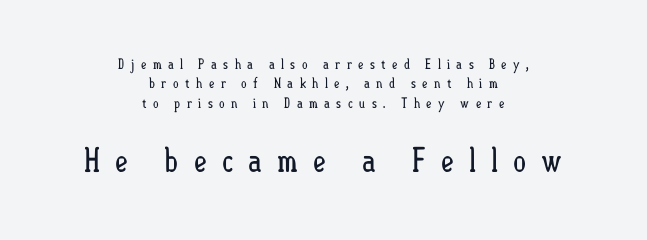
The image shows 33 px regular-weight, condensed type, upright; set centered, normal line spacing (1.38x), unusually wide letter spacing (+0.43 em), not underlined; the second (bottom) block is 2.36x larger; low stroke contrast and a small x-height.
